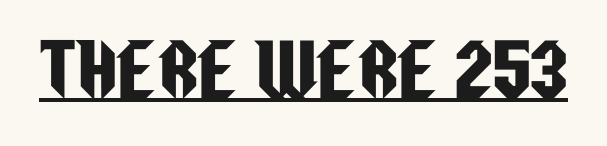
{"serif": "no", "italic": "no", "width": "condensed", "stroke_contrast": "low", "x_height": "large", "monospaced": "no", "underline": "yes", "letter_spacing": "normal", "letter_spacing_em": 0.0, "glyph_px": 70}
